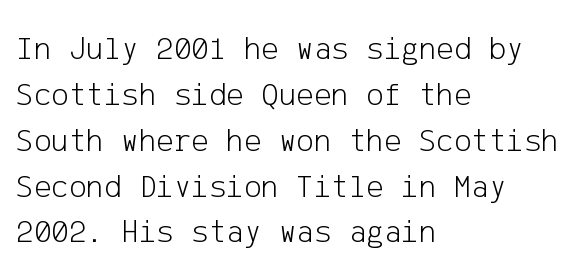
Each letter's strokes conclude bluntly, with no projecting serifs. In terms of posture, this sample is upright. The space between consecutive lines is moderate. Glance below the letters and you will spot only blank space.
